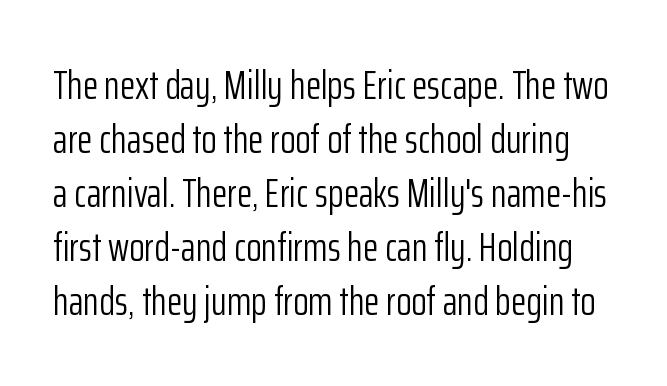
Weight: not bold — regular or lighter. The face used here is proportionally spaced, like ordinary book or web type. Notice how descenders clear the ascenders below comfortably — that's standard leading. This rendering employs a face without finishing strokes, i.e., a sans-serif.
